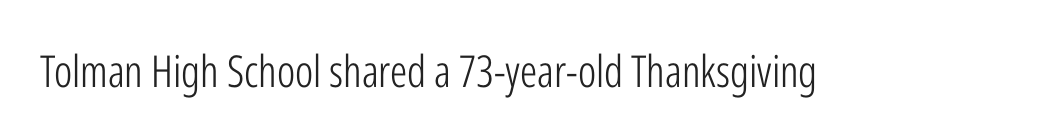
{"serif": "no", "italic": "no", "bold": "no", "weight": "light", "width": "condensed", "stroke_contrast": "low", "x_height": "medium", "monospaced": "no", "underline": "no", "letter_spacing": "normal", "letter_spacing_em": 0.0, "glyph_px": 44}
